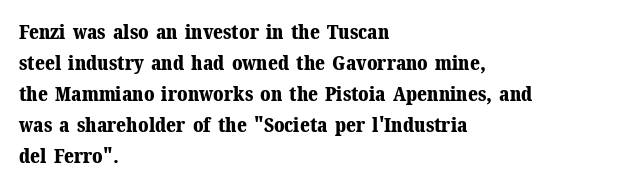
{"italic": "no", "bold": "yes", "underline": "no", "align": "left", "line_spacing": "normal", "line_spacing_ratio": 1.55, "letter_spacing": "normal", "letter_spacing_em": 0.0, "glyph_px": 20}
